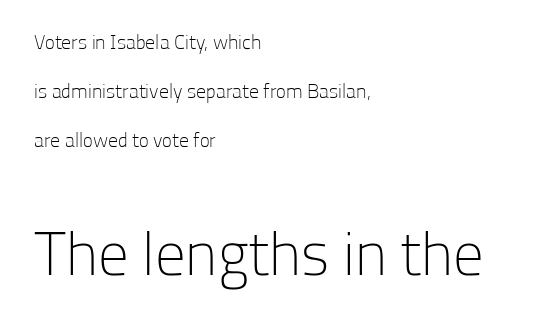
{"serif": "no", "italic": "no", "bold": "no", "weight": "light", "width": "normal", "stroke_contrast": "low", "x_height": "medium", "monospaced": "no", "underline": "no", "align": "left", "line_spacing": "loose", "line_spacing_ratio": 2.44, "letter_spacing": "normal", "letter_spacing_em": 0.0, "larger_block": "second", "size_ratio": 3.05, "glyph_px": 61}
